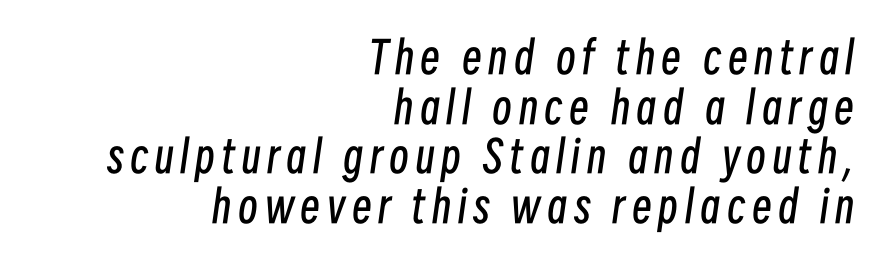
The image shows 44 px regular-weight, condensed type, italic (leaning right); set right-aligned, tight line spacing (1.13x), not underlined; low stroke contrast and a medium x-height.
